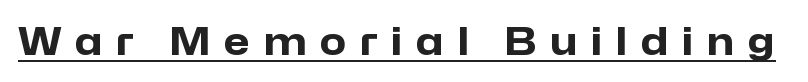
Observe the absence of serifs on each vertical stroke in this sample. Display-style spreading of the glyphs; the letterfit is very open. The passage shown is typed in a proportional face where columns would drift. As a designer I'd log this as weight 700, bold. Looks like someone drew a line under every word here. Tall strokes in this sample are plumb rather than angled.
